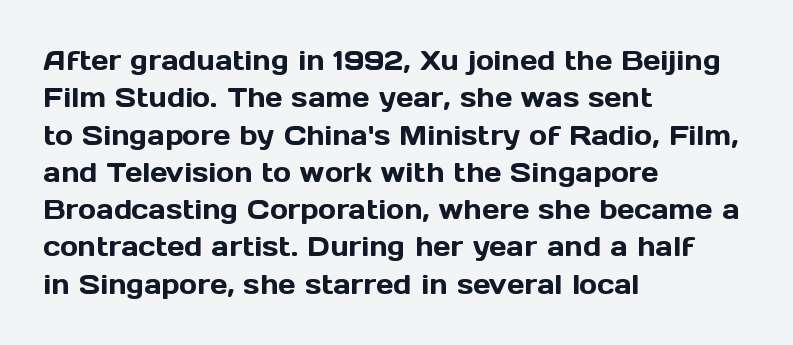
Normally led — the rows are evenly, conventionally spaced. Letter spacing: default. This is the regular roman posture of the typeface. Clear beneath every line of the passage. This rendering uses left alignment, leaving the right contour irregular.
